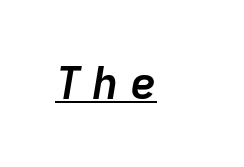
The image shows 45 px semibold type, italic (leaning right), monospaced; set unusually wide letter spacing (+0.23 em), underlined; low stroke contrast and a medium x-height.
